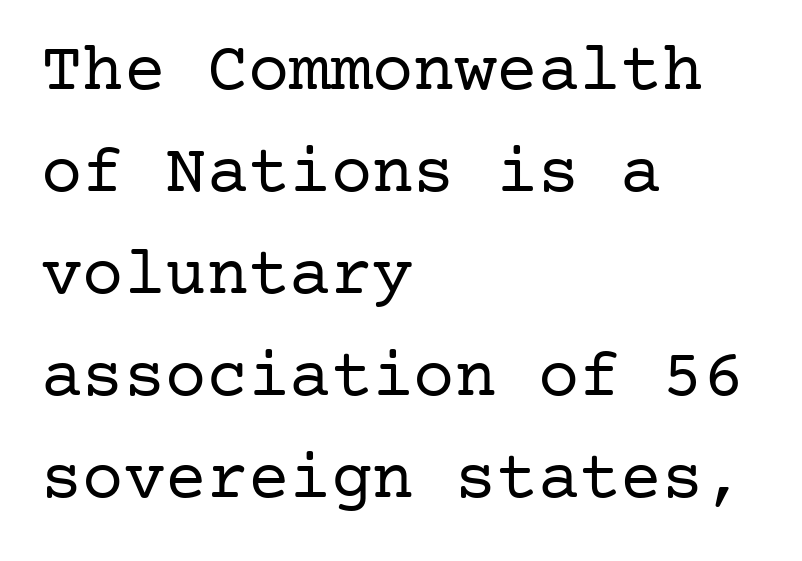
The image shows 69 px regular-weight serif type, upright; set left-aligned, normal line spacing (1.48x), normal letter spacing, not underlined; low stroke contrast and a medium x-height.
